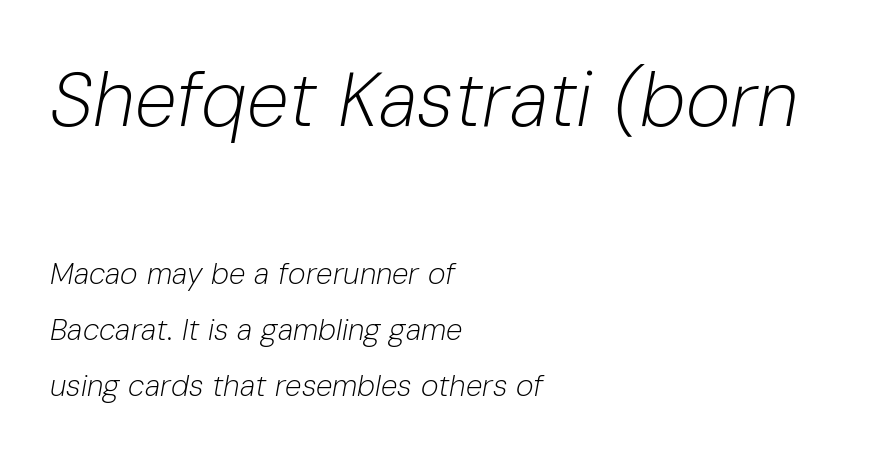
These two chunks differ in scale, with the top chunk taking the larger measure. Here the designer chose a conventional face with non-uniform glyph widths. Caption: face not bold, strokes unweighted. Horizontally, the lines are justified to the leading edge only.
